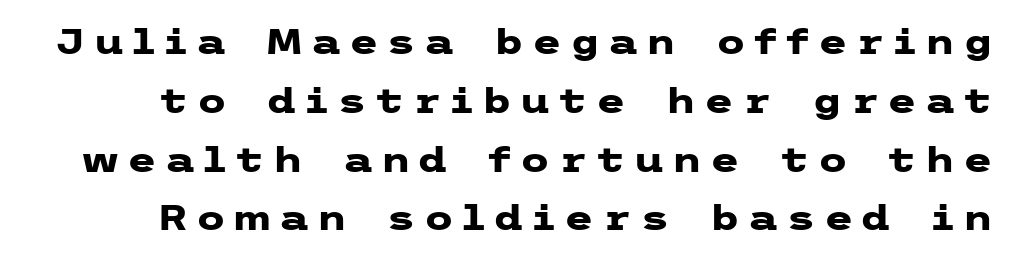
The zone under the glyphs is completely vacant. Examine the stroke ends and you'll find no serifs. If you drew a line through each stem, it would be perfectly vertical. Does extra space separate the letters? Yes, quite a lot of it. Typographic density is high because the face is bold.
